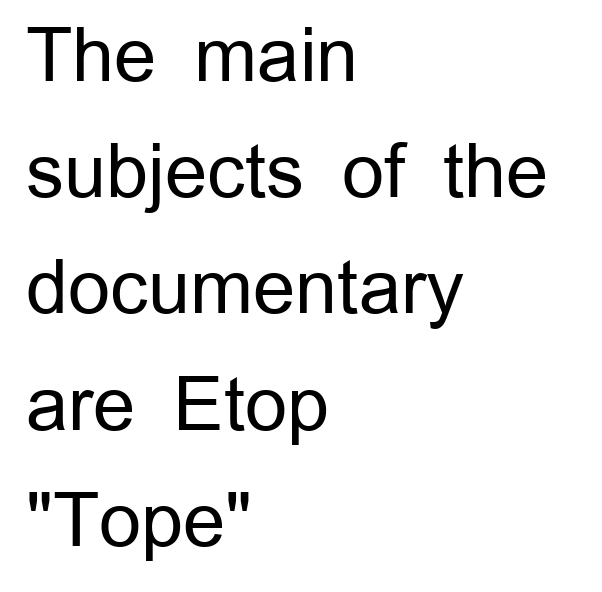
The image shows 74 px regular-weight sans-serif type, upright; set left-aligned, normal line spacing (1.57x), normal letter spacing, not underlined; low stroke contrast and a medium x-height.
